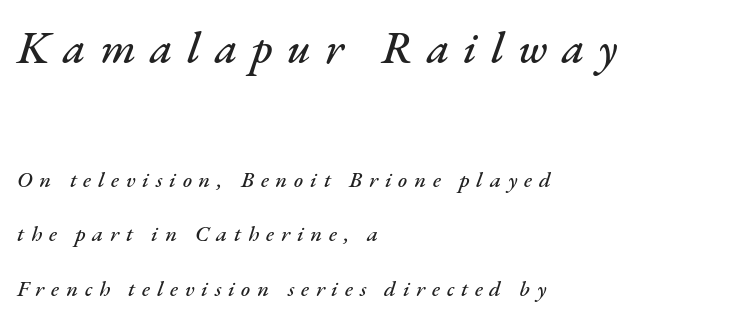
Q: Is the text italic (slanted)? A: Yes, it leans right by about 17 degrees.
Q: Is the text underlined? A: No.
Q: How is the paragraph aligned? A: Left-aligned.
Q: Is the spacing between letters normal or unusually wide? A: Unusually wide.
Q: Is the spacing between lines tight, normal or loose? A: Loose.
Q: Which block of text is set in a larger size, the first (top) or the second (bottom)? A: The first (top) one.
Q: Width (condensed, normal, or wide)? A: Normal.
Q: Stroke contrast? A: Medium.
Q: x-height? A: Small.
Q: Monospaced? A: No.
